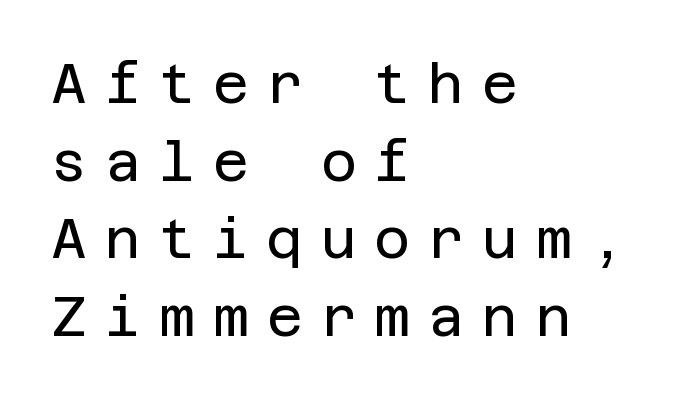
The image shows 55 px regular-weight sans-serif type, upright; set left-aligned, normal line spacing (1.41x), unusually wide letter spacing (+0.33 em), not underlined; low stroke contrast and a large x-height.
